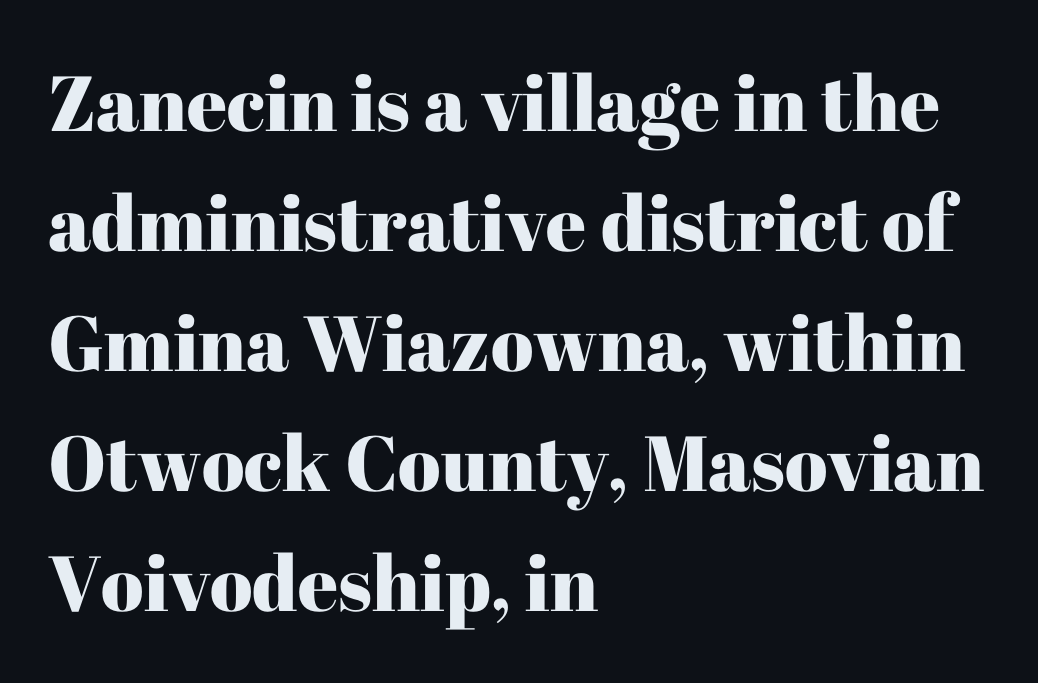
{"serif": "yes", "italic": "no", "width": "normal", "stroke_contrast": "high", "x_height": "medium", "monospaced": "no", "underline": "no", "align": "left", "line_spacing": "normal", "line_spacing_ratio": 1.54, "letter_spacing": "normal", "letter_spacing_em": 0.0, "glyph_px": 78}
